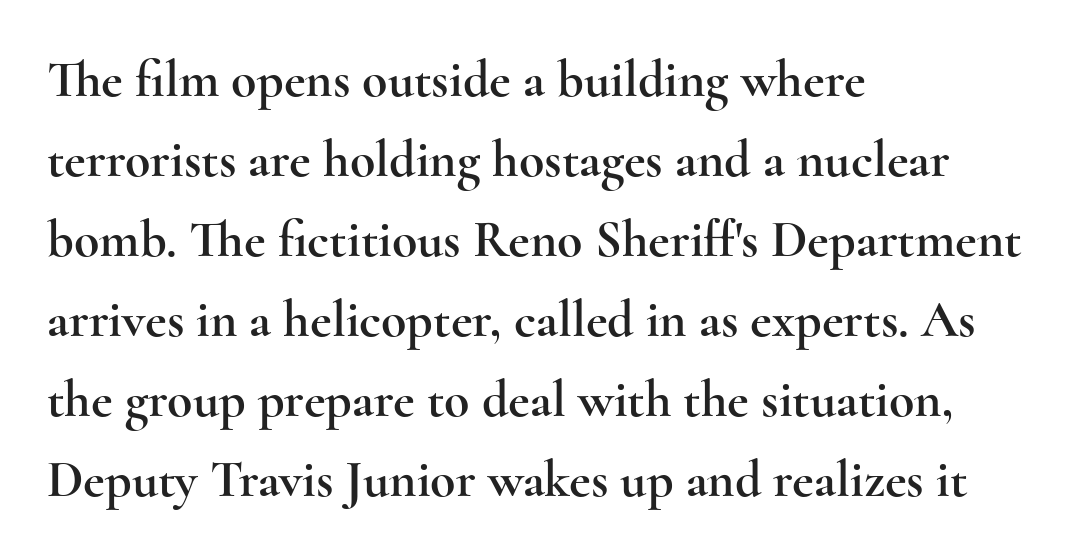
The image shows 52 px wide serif type, upright; set left-aligned, normal line spacing (1.54x), normal letter spacing, not underlined; a small x-height.
